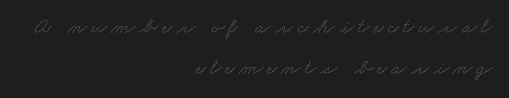
The strip under each line holds only bare page. Letters have the restrained weight of plain body copy at most. Every row of glyphs terminates at an identical x-position on the right.
